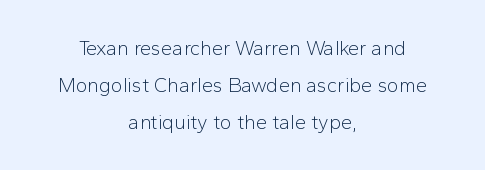
Q: Is the text bold? A: No.
Q: Is the text italic (slanted)? A: No, it is upright.
Q: Is the text underlined? A: No.
Q: How is the paragraph aligned? A: Centered.
Q: Is the spacing between letters normal or unusually wide? A: Normal.
